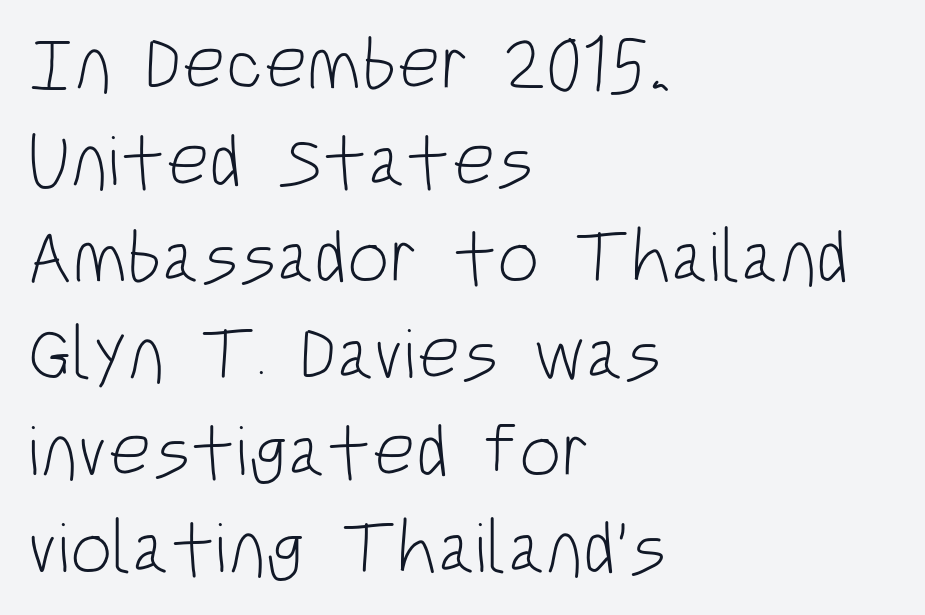
Quick note: underline off. Proportional: the letters do not fall into vertical columns. Italic: no, the glyphs are upright roman. Are there feet on the stems? There aren't — it's a sans. Is there much room between lines? A standard amount, neither cramped nor airy.
